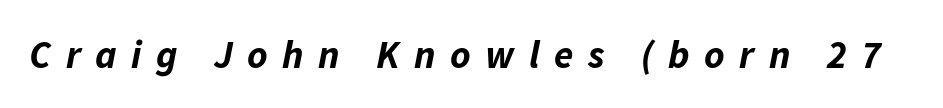
{"italic": "yes", "lean": "right", "slant_degrees": 11, "bold": "yes", "weight": "bold", "width": "normal", "stroke_contrast": "low", "x_height": "medium", "monospaced": "no", "underline": "no", "letter_spacing": "wide", "letter_spacing_em": 0.37, "glyph_px": 39}
